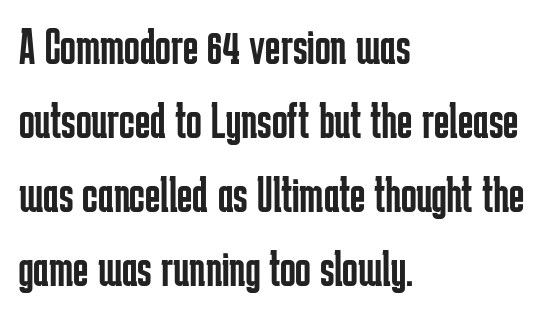
Do the letters lean? They stand straight. Unbolded letterforms with no extra heft. Horizontally, the lines are justified to the leading edge only. Whoever set this chose a conventional vertical rhythm. The type is set solid horizontally, with unmodified tracking. Underlining? Definitely not there.
